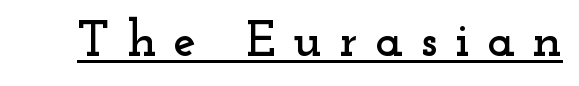
Q: Is the text italic (slanted)? A: No, it is upright.
Q: Is the typeface a serif or a sans-serif typeface? A: Serif.
Q: Is the text underlined? A: Yes.
Q: Is the spacing between letters normal or unusually wide? A: Unusually wide.
Q: Width (condensed, normal, or wide)? A: Wide.
Q: Stroke contrast? A: Low.
Q: x-height? A: Small.
Q: Monospaced? A: No.
